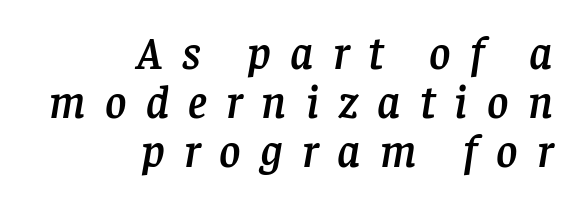
{"serif": "yes", "italic": "yes", "lean": "right", "slant_degrees": 8, "width": "normal", "stroke_contrast": "low", "x_height": "large", "monospaced": "no", "underline": "no", "align": "right", "line_spacing": "tight", "line_spacing_ratio": 1.07, "letter_spacing": "wide", "letter_spacing_em": 0.42, "glyph_px": 46}
